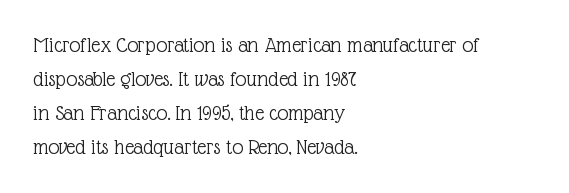
Q: Is the text bold? A: No.
Q: Is the text italic (slanted)? A: No, it is upright.
Q: Is the text underlined? A: No.
Q: How is the paragraph aligned? A: Left-aligned.
Q: Is the spacing between letters normal or unusually wide? A: Normal.
Q: Is the spacing between lines tight, normal or loose? A: Normal.
